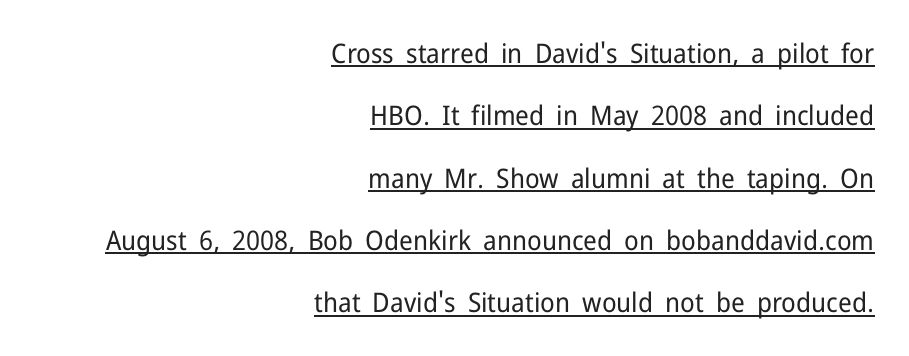
Q: Is the text bold? A: No.
Q: Is the text italic (slanted)? A: No, it is upright.
Q: Is the text underlined? A: Yes.
Q: How is the paragraph aligned? A: Right-aligned.
Q: Is the spacing between letters normal or unusually wide? A: Normal.
Q: Is the spacing between lines tight, normal or loose? A: Loose.
